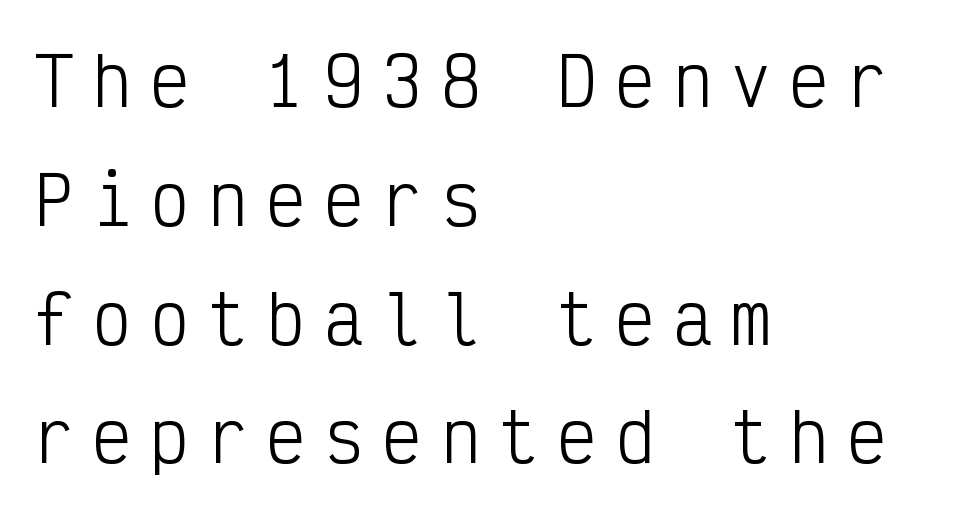
Is this a fixed-width face? Yes — each glyph sits in an identical cell. The type is letterspaced generously, with wide tracking. Serifs: no, the terminals of the letterforms are clean. All the whitespace from short lines collects on the right.
